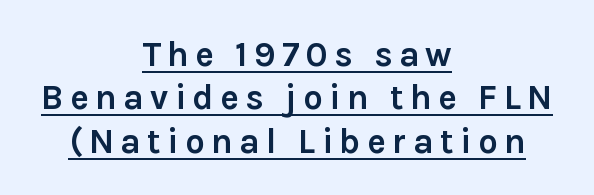
The image shows 35 px semibold sans-serif type, upright; set centered, line spacing 1.24x, underlined; low stroke contrast and a medium x-height.
